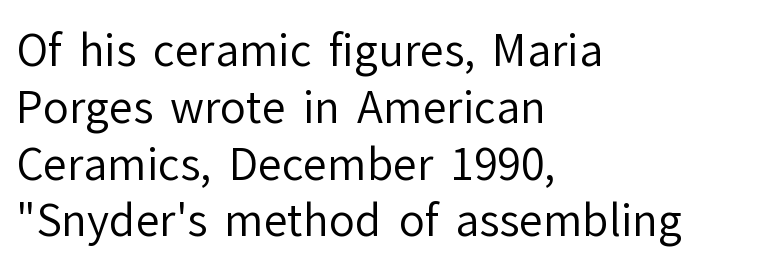
{"serif": "no", "italic": "no", "bold": "no", "weight": "regular", "width": "normal", "stroke_contrast": "low", "x_height": "medium", "monospaced": "no", "underline": "no", "align": "left", "line_spacing": "normal", "line_spacing_ratio": 1.32, "letter_spacing": "normal", "letter_spacing_em": 0.0, "glyph_px": 43}
